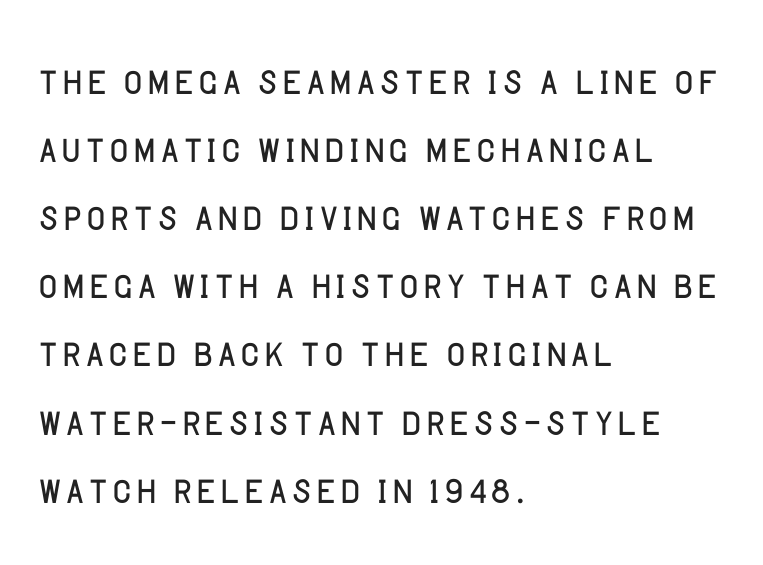
The image shows 52 px light sans-serif type, upright; set left-aligned, normal line spacing (1.31x), normal letter spacing, not underlined; low stroke contrast and a large x-height.
